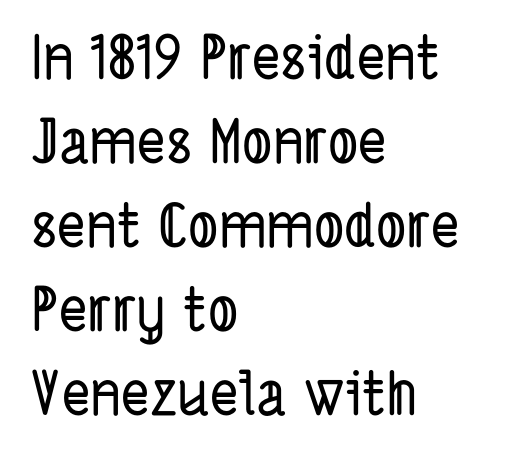
Q: Is the typeface a serif or a sans-serif typeface? A: Sans-serif.
Q: Is the text underlined? A: No.
Q: How is the paragraph aligned? A: Left-aligned.
Q: Is the spacing between letters normal or unusually wide? A: Normal.
Q: Is the spacing between lines tight, normal or loose? A: Normal.
Q: Width (condensed, normal, or wide)? A: Condensed.
Q: Stroke contrast? A: Low.
Q: x-height? A: Medium.
Q: Monospaced? A: No.
